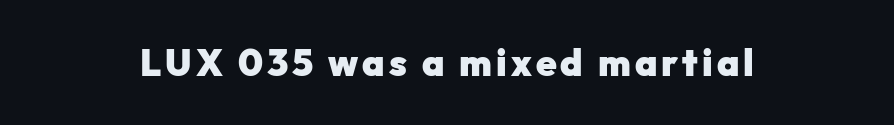
Posture: vertical. Classification — sans serif. The passage shown is emphatically bold. The glyphs are unaccompanied by any horizontal stroke below them.
